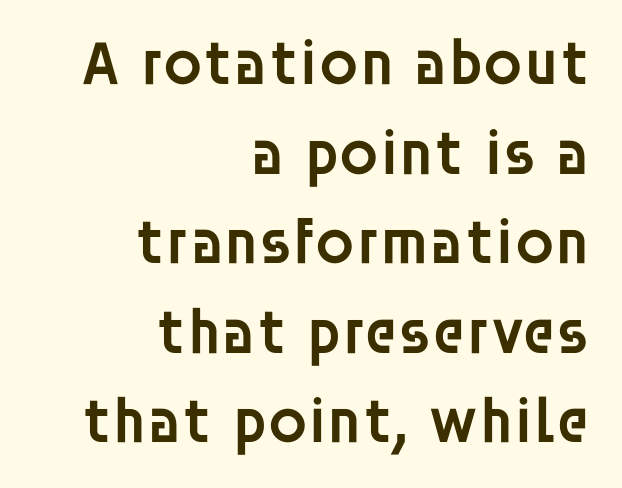
The image shows 64 px semibold sans-serif type, upright; set right-aligned, normal line spacing (1.4x), normal letter spacing, not underlined; low stroke contrast and a large x-height.
